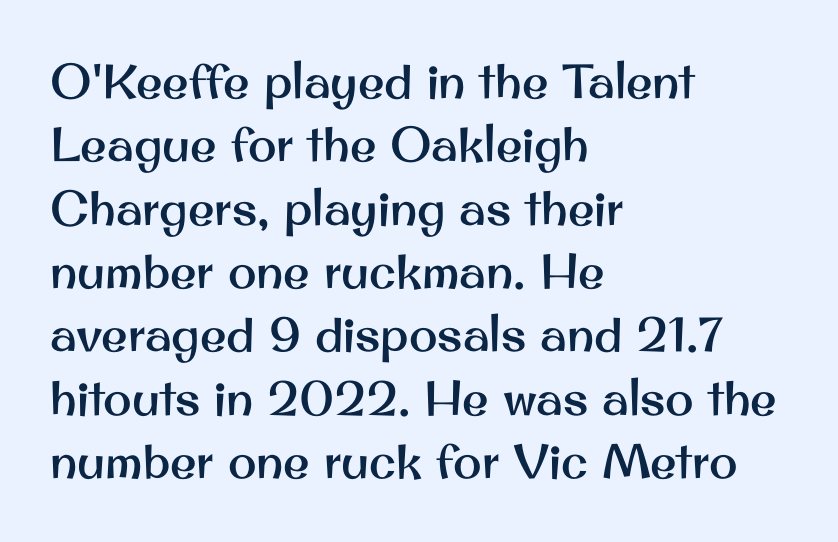
The image shows 48 px sans-serif type, upright; set left-aligned, normal line spacing (1.32x), normal letter spacing, not underlined; medium stroke contrast and a small x-height.
